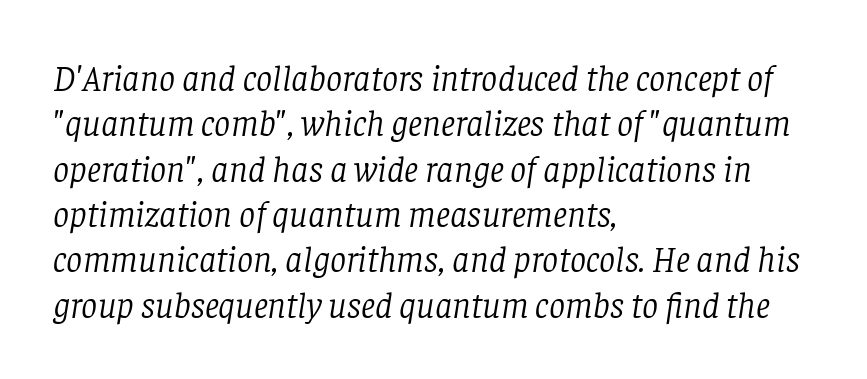
Weight: not bold — regular or lighter. The rendering applies a slant to the glyphs. The face used here is proportionally spaced, like ordinary book or web type. The typesetter chose a ragged-right arrangement here.
